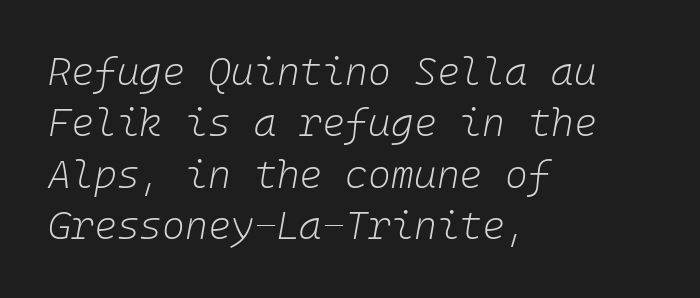
This rendering uses left alignment, leaving the right contour irregular. Would a proofreader flag this as italicized? Yes. The weight would be labelled regular, book, light, or lighter still. Decoration check: the copy has no underline. One glance says typical: line gaps are just what's usual.
